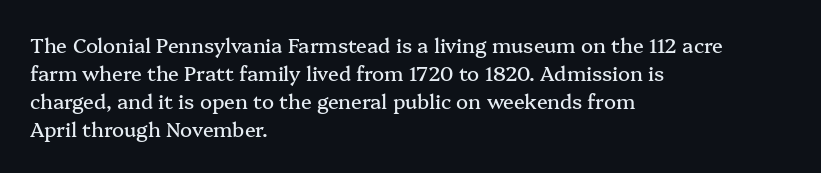
Ordinary non-slanted type is in use. Type without underlining. A typesetter would call this zero additional tracking. Horizontally, the lines are justified to the leading edge only. Honestly, the row spacing looks completely unremarkable.
